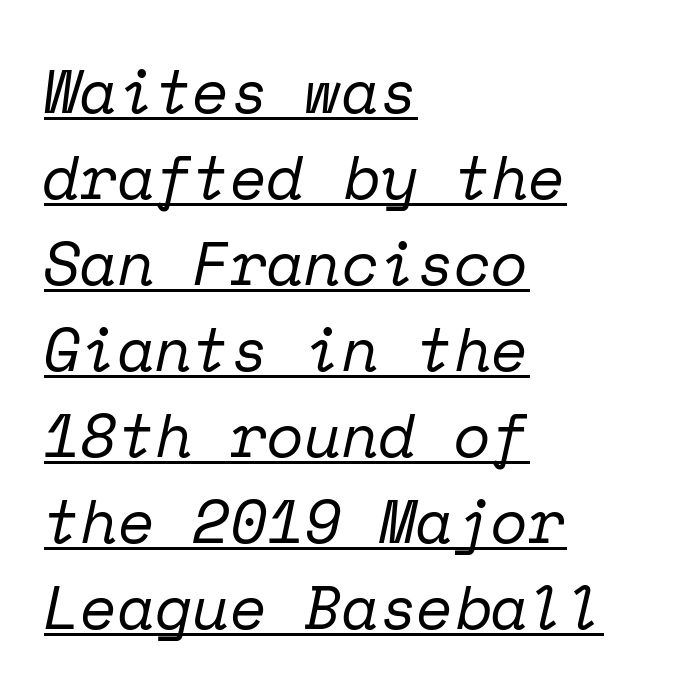
Q: Is the text bold? A: No.
Q: Is the text italic (slanted)? A: Yes, it leans right by about 12 degrees.
Q: Is the typeface a serif or a sans-serif typeface? A: Serif.
Q: Is the text underlined? A: Yes.
Q: How is the paragraph aligned? A: Left-aligned.
Q: Is the spacing between letters normal or unusually wide? A: Normal.
Q: Is the spacing between lines tight, normal or loose? A: Normal.
Q: Width (condensed, normal, or wide)? A: Normal.
Q: Stroke contrast? A: Low.
Q: x-height? A: Medium.
Q: Monospaced? A: Yes.
